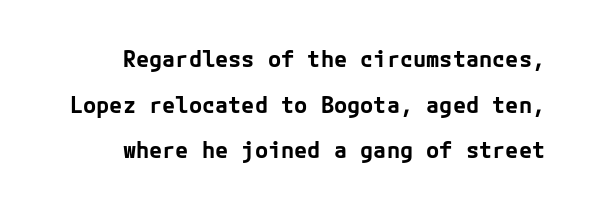
The image shows 22 px bold type, upright; set right-aligned, loose line spacing (2.07x), normal letter spacing, not underlined.
